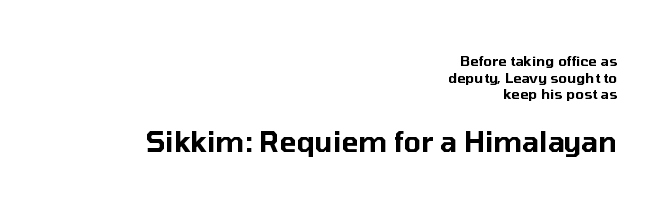
This sample has the flowing, uneven cadence of proportional lettering. Look at the tracking — it's just the regular setting, nothing added. The glyphs are unaccompanied by any horizontal stroke below them. Reading down the block, your eye finds every line finishing at a fixed right position. Ordinary non-slanted type is in use. Bigger letters appear in the bottom chunk; the top chunk is reduced.
